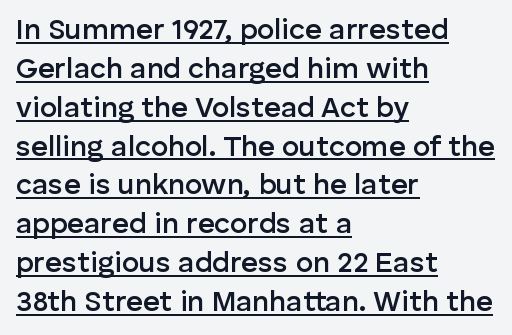
The image shows 29 px semibold sans-serif type, upright; set left-aligned, normal line spacing (1.34x), normal letter spacing, underlined; low stroke contrast and a medium x-height.
